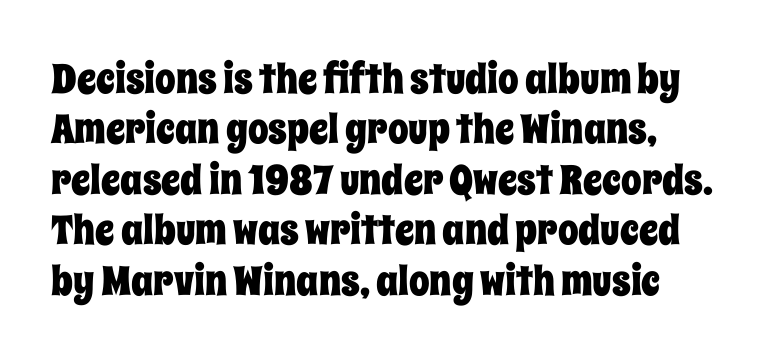
The image shows 41 px condensed type, upright; set line spacing 1.23x, normal letter spacing, not underlined; low stroke contrast and a large x-height.
